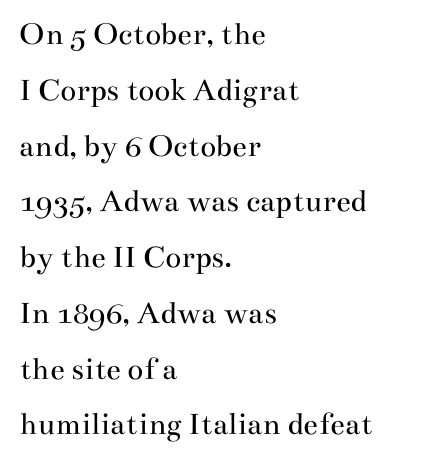
The image shows 33 px regular-weight, wide serif type, upright; set left-aligned, normal line spacing (1.69x), normal letter spacing, not underlined; medium stroke contrast and a small x-height.
